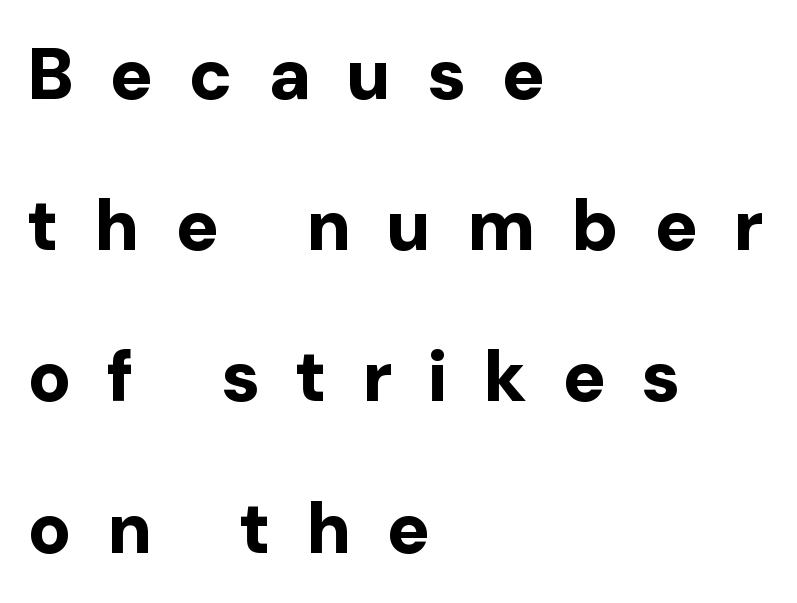
{"serif": "no", "italic": "no", "bold": "yes", "weight": "bold", "width": "normal", "stroke_contrast": "low", "x_height": "medium", "monospaced": "no", "underline": "no", "align": "left", "line_spacing": "loose", "line_spacing_ratio": 2.1, "letter_spacing": "wide", "letter_spacing_em": 0.49, "glyph_px": 72}
